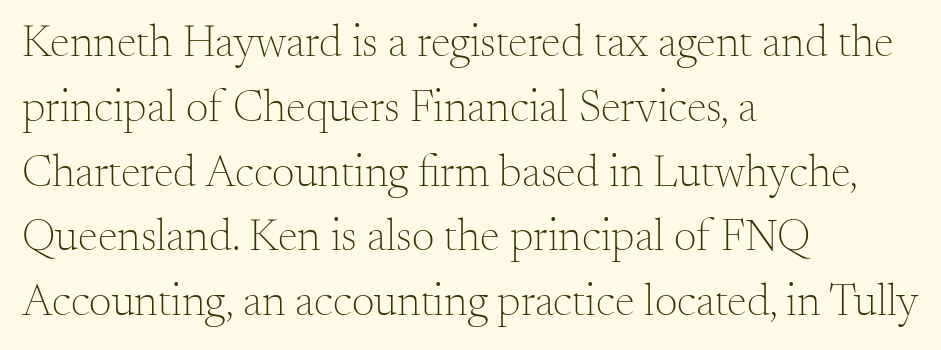
{"serif": "yes", "italic": "no", "bold": "no", "weight": "light", "width": "normal", "stroke_contrast": "medium", "x_height": "small", "monospaced": "no", "underline": "no", "align": "left", "line_spacing": "normal", "line_spacing_ratio": 1.44, "letter_spacing": "normal", "letter_spacing_em": 0.0, "glyph_px": 45}
